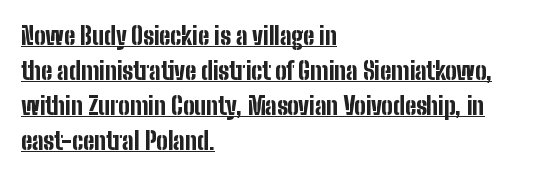
Q: Is the text bold? A: Yes.
Q: Is the text italic (slanted)? A: No, it is upright.
Q: Is the text underlined? A: Yes.
Q: How is the paragraph aligned? A: Left-aligned.
Q: Is the spacing between letters normal or unusually wide? A: Normal.
Q: Is the spacing between lines tight, normal or loose? A: Normal.
